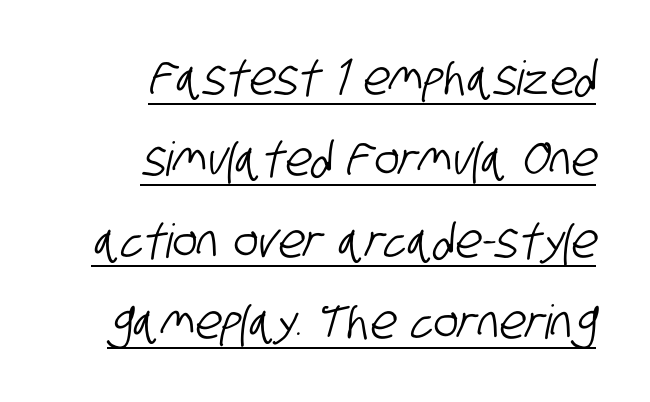
Glyph-to-glyph distance matches everyday printed text. Note the varied advance widths — an 'i' is clearly narrower than an 'm'. I'd call this a sans setting — the letters go barefoot. The rendering uses the underline text-decoration. This rendering uses right alignment, leaving the left contour irregular.
